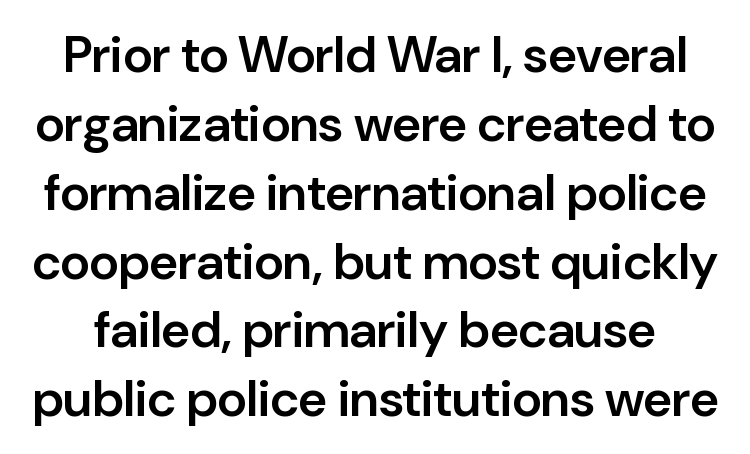
The image shows 51 px semibold sans-serif type, upright; set normal line spacing (1.35x), normal letter spacing, not underlined; low stroke contrast and a medium x-height.
